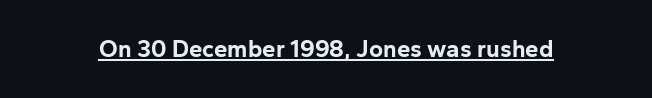
{"italic": "no", "bold": "yes", "underline": "yes", "letter_spacing": "normal", "letter_spacing_em": 0.0, "glyph_px": 24}
